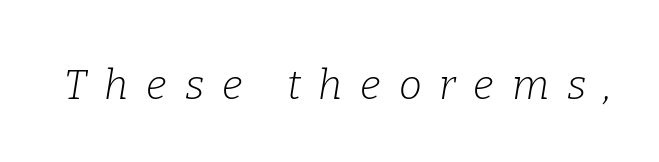
Yep, that's italic — everything's leaning. The letters advance in unequal steps, a hallmark of proportional type. A typesetter would call this heavily tracked-out type. The font family rendered here belongs to the serif group. Underlining? Definitely not there. Weight: in the light-to-regular range.
